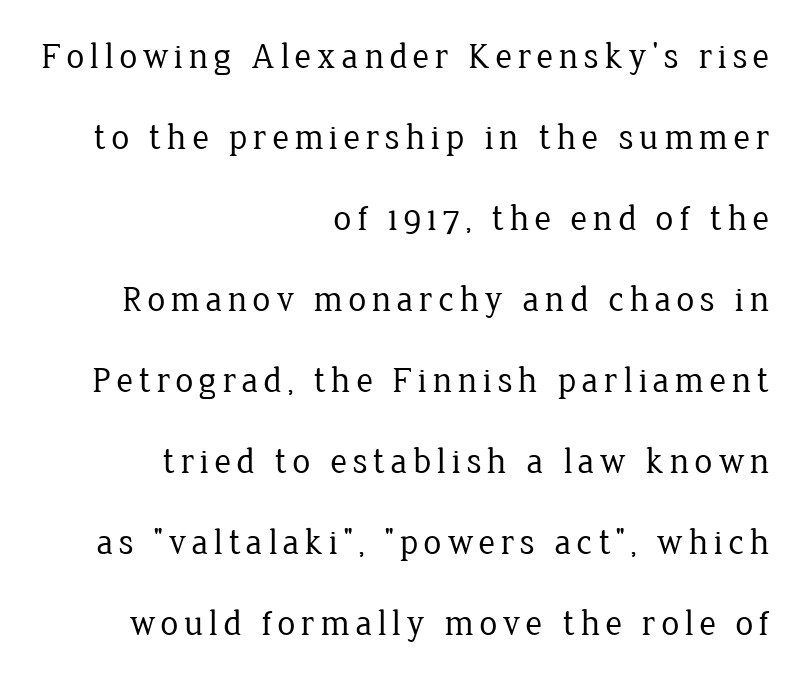
{"serif": "yes", "italic": "no", "bold": "no", "weight": "regular", "width": "normal", "stroke_contrast": "low", "x_height": "medium", "monospaced": "no", "underline": "no", "align": "right", "line_spacing": "loose", "line_spacing_ratio": 2.25, "glyph_px": 36}
